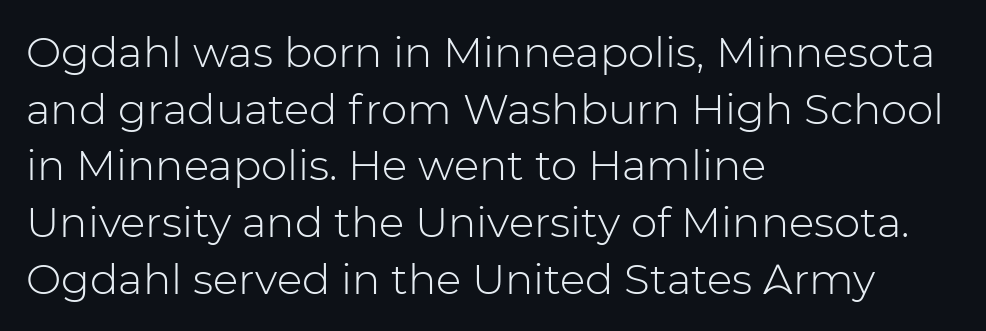
{"serif": "no", "italic": "no", "bold": "no", "weight": "light", "width": "normal", "stroke_contrast": "low", "x_height": "medium", "monospaced": "no", "underline": "no", "align": "left", "line_spacing": "normal", "line_spacing_ratio": 1.35, "letter_spacing": "normal", "letter_spacing_em": 0.0, "glyph_px": 42}
